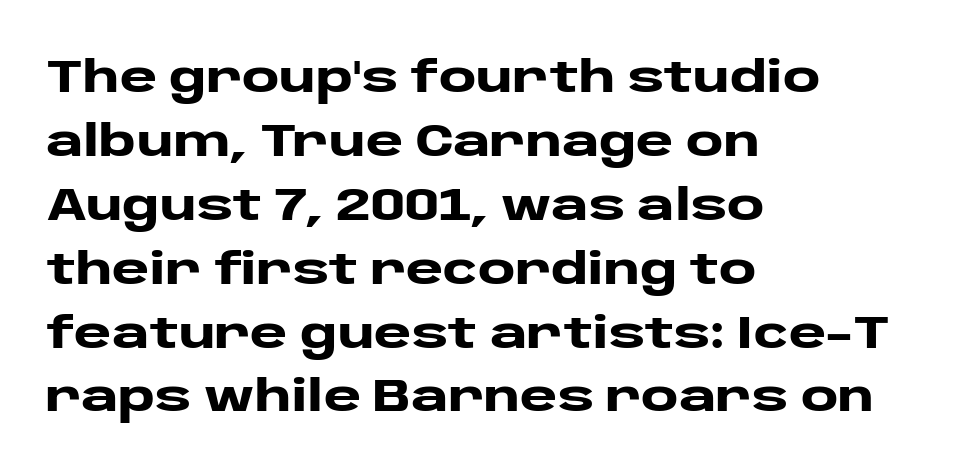
The image shows 45 px heavy, wide sans-serif type, upright; set left-aligned, normal line spacing (1.42x), normal letter spacing, not underlined; low stroke contrast and a large x-height.
